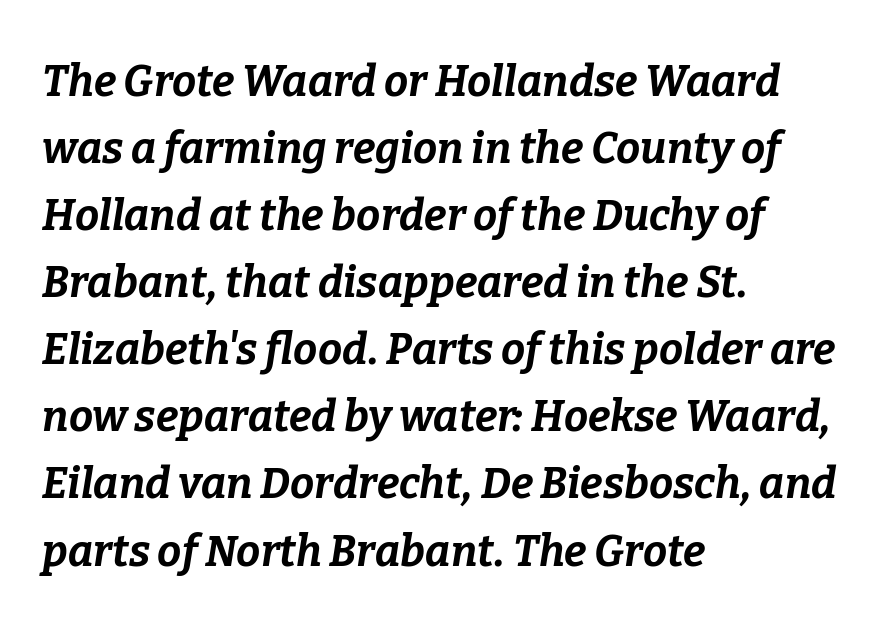
Q: Is the text bold? A: Yes.
Q: Is the text italic (slanted)? A: Yes, it leans right by about 9 degrees.
Q: Is the text underlined? A: No.
Q: How is the paragraph aligned? A: Left-aligned.
Q: Is the spacing between letters normal or unusually wide? A: Normal.
Q: Is the spacing between lines tight, normal or loose? A: Normal.
Q: Width (condensed, normal, or wide)? A: Normal.
Q: Stroke contrast? A: Low.
Q: x-height? A: Medium.
Q: Monospaced? A: No.
